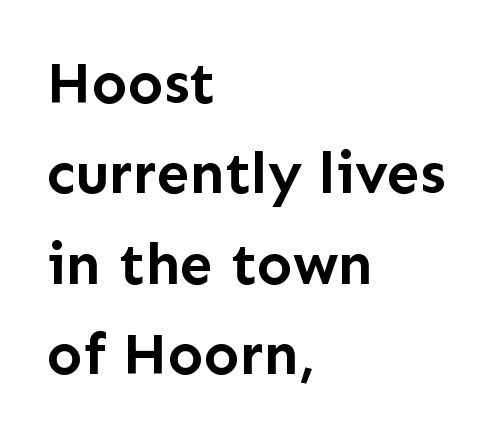
{"serif": "no", "italic": "no", "bold": "yes", "weight": "semibold", "width": "normal", "stroke_contrast": "low", "x_height": "medium", "monospaced": "no", "underline": "no", "align": "left", "line_spacing": "normal", "line_spacing_ratio": 1.53, "letter_spacing": "normal", "letter_spacing_em": 0.0, "glyph_px": 59}
